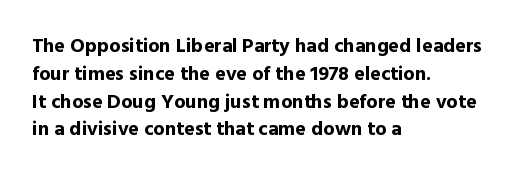
Q: Is the text bold? A: Yes.
Q: Is the text italic (slanted)? A: No, it is upright.
Q: Is the text underlined? A: No.
Q: How is the paragraph aligned? A: Left-aligned.
Q: Is the spacing between letters normal or unusually wide? A: Normal.
Q: Is the spacing between lines tight, normal or loose? A: Normal.
